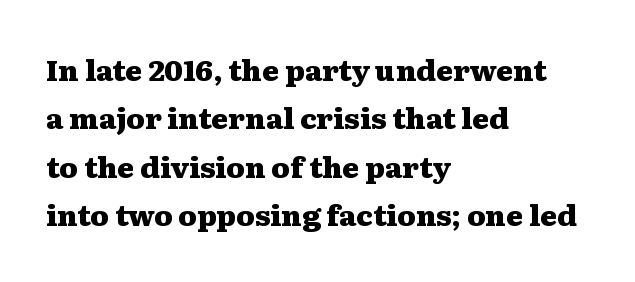
The image shows 29 px heavy, wide serif type, upright; set left-aligned, normal line spacing (1.67x), normal letter spacing, not underlined; medium stroke contrast and a medium x-height.
